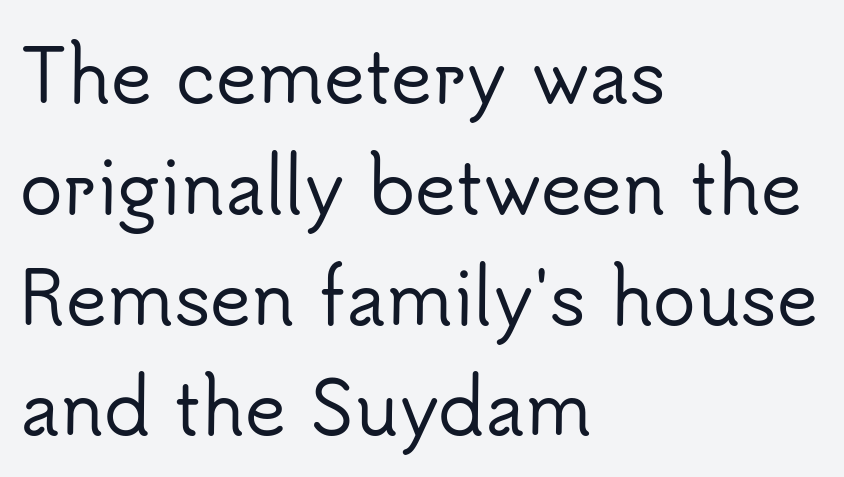
Honestly, there is no underline to notice here at all. The block of text has a typical density, with ordinary space between rows. This sample uses an upright cut, with every glyph sitting square on the baseline. Regarding serifs, this sample does without them. The typesetter chose a ragged-right arrangement here.
